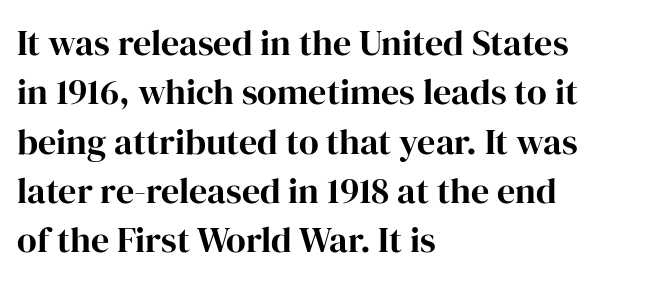
{"serif": "yes", "italic": "no", "width": "normal", "stroke_contrast": "high", "x_height": "medium", "monospaced": "no", "underline": "no", "align": "left", "line_spacing": "normal", "line_spacing_ratio": 1.37, "letter_spacing": "normal", "letter_spacing_em": 0.0, "glyph_px": 36}
